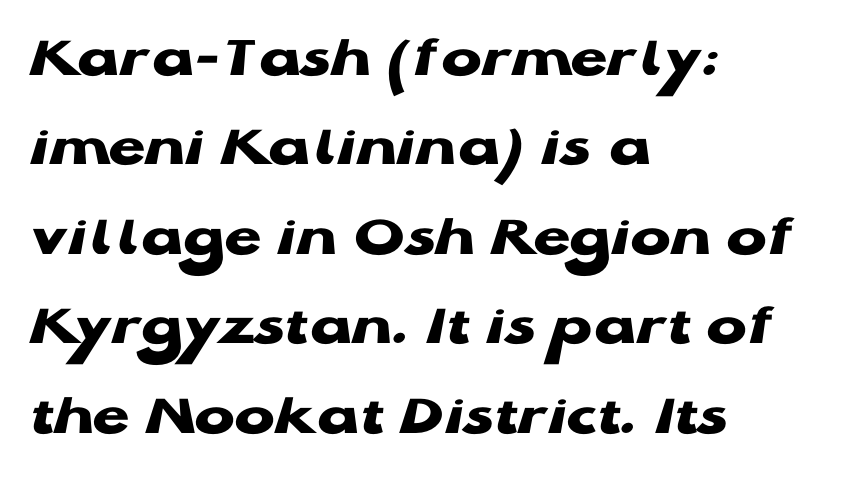
Q: Is the text bold? A: Yes.
Q: Is the text italic (slanted)? A: No, it is upright.
Q: Is the typeface a serif or a sans-serif typeface? A: Sans-serif.
Q: Is the text underlined? A: No.
Q: How is the paragraph aligned? A: Left-aligned.
Q: Is the spacing between letters normal or unusually wide? A: Normal.
Q: Is the spacing between lines tight, normal or loose? A: Normal.
Q: Width (condensed, normal, or wide)? A: Wide.
Q: Stroke contrast? A: Low.
Q: x-height? A: Medium.
Q: Monospaced? A: No.
